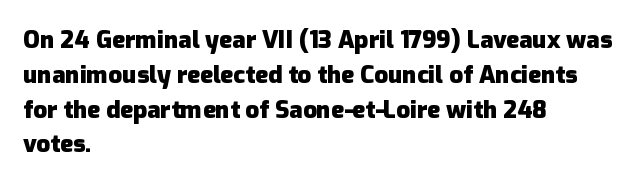
Q: Is the text bold? A: Yes.
Q: Is the text italic (slanted)? A: No, it is upright.
Q: Is the text underlined? A: No.
Q: How is the paragraph aligned? A: Left-aligned.
Q: Is the spacing between letters normal or unusually wide? A: Normal.
Q: Is the spacing between lines tight, normal or loose? A: Normal.
